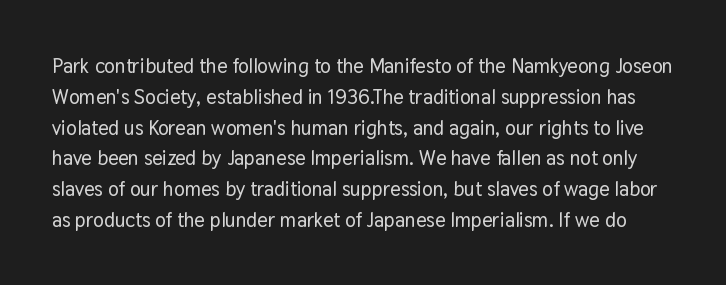
Q: Is the text italic (slanted)? A: No, it is upright.
Q: Is the text underlined? A: No.
Q: Is the spacing between letters normal or unusually wide? A: Normal.
Q: Is the spacing between lines tight, normal or loose? A: Normal.
